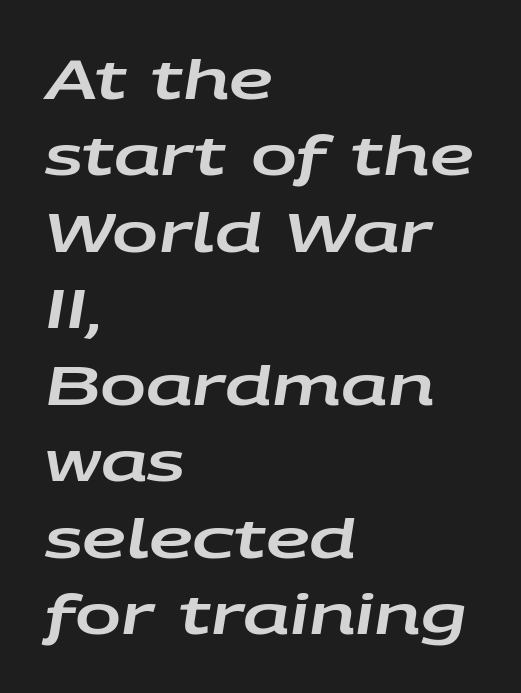
Q: Is the text italic (slanted)? A: Yes, it leans right by about 9 degrees.
Q: Is the text underlined? A: No.
Q: How is the paragraph aligned? A: Left-aligned.
Q: Is the spacing between letters normal or unusually wide? A: Normal.
Q: Is the spacing between lines tight, normal or loose? A: Normal.
Q: Width (condensed, normal, or wide)? A: Wide.
Q: Stroke contrast? A: Low.
Q: x-height? A: Large.
Q: Monospaced? A: No.
